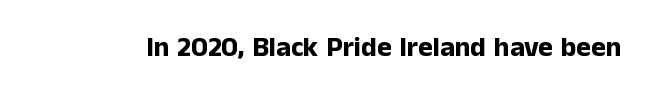
Q: Is the text bold? A: Yes.
Q: Is the text italic (slanted)? A: No, it is upright.
Q: Is the typeface a serif or a sans-serif typeface? A: Sans-serif.
Q: Is the text underlined? A: No.
Q: Is the spacing between letters normal or unusually wide? A: Normal.
Q: Width (condensed, normal, or wide)? A: Normal.
Q: Stroke contrast? A: Low.
Q: x-height? A: Medium.
Q: Monospaced? A: No.
